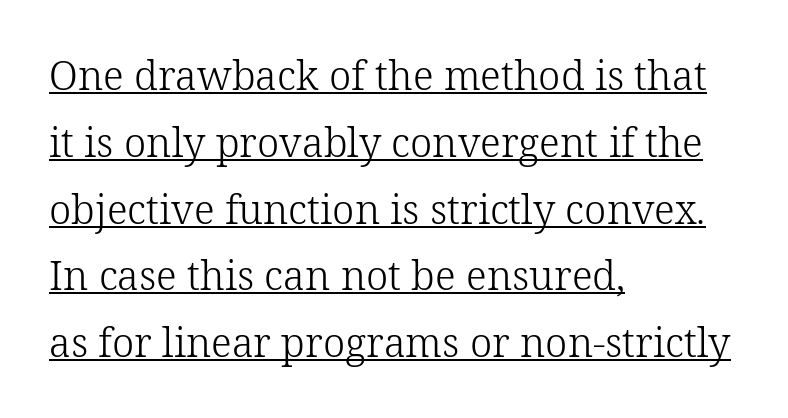
The image shows 40 px light serif type, upright; set left-aligned, normal line spacing (1.67x), normal letter spacing, underlined; low stroke contrast and a medium x-height.
